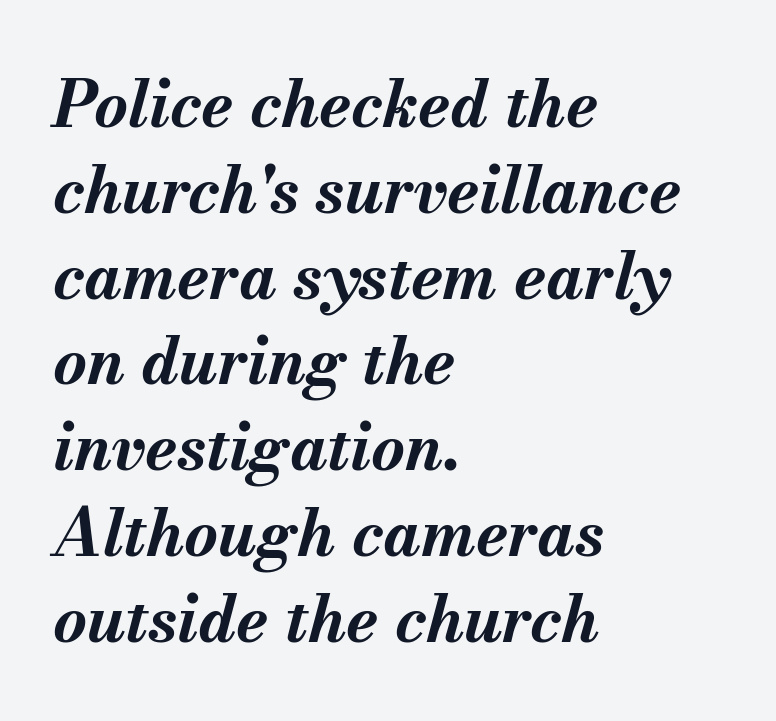
Looking at the ascenders, they clearly lean. Evenly set lines give the paragraph a standard silhouette. This rendering features lettering with no underline. These words are printed bold, with thick strokes throughout. Character widths vary here, with narrow letters taking less room than wide ones.
